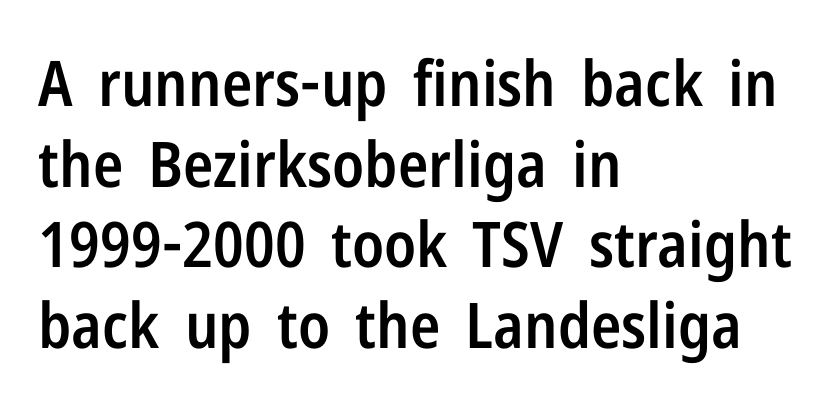
The letters stand straight up with perfectly vertical stems. The glyphs in this specimen are sans serif. This block has exactly the height ordinary leading produces. This sample uses plain, unmodified letter spacing.
